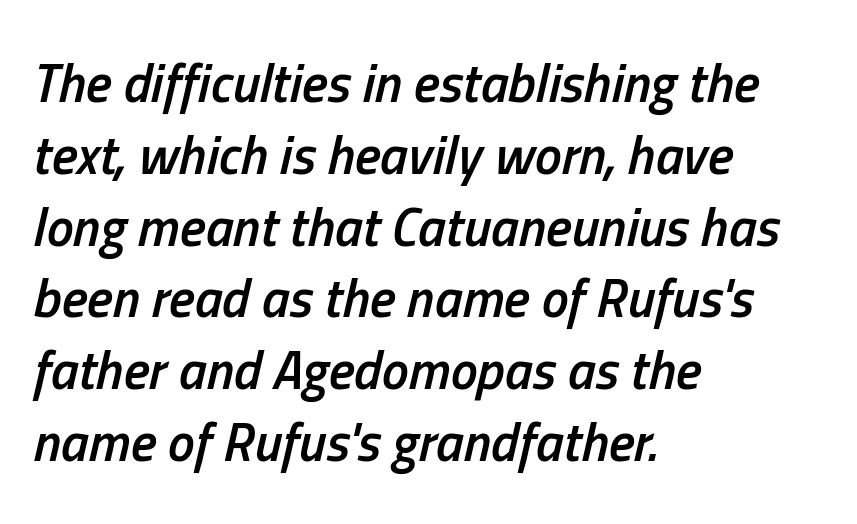
{"italic": "yes", "lean": "right", "slant_degrees": 13, "bold": "semi", "weight": "semibold", "width": "condensed", "stroke_contrast": "low", "x_height": "medium", "monospaced": "no", "underline": "no", "align": "left", "line_spacing": "normal", "line_spacing_ratio": 1.33, "letter_spacing": "normal", "letter_spacing_em": 0.0, "glyph_px": 54}
